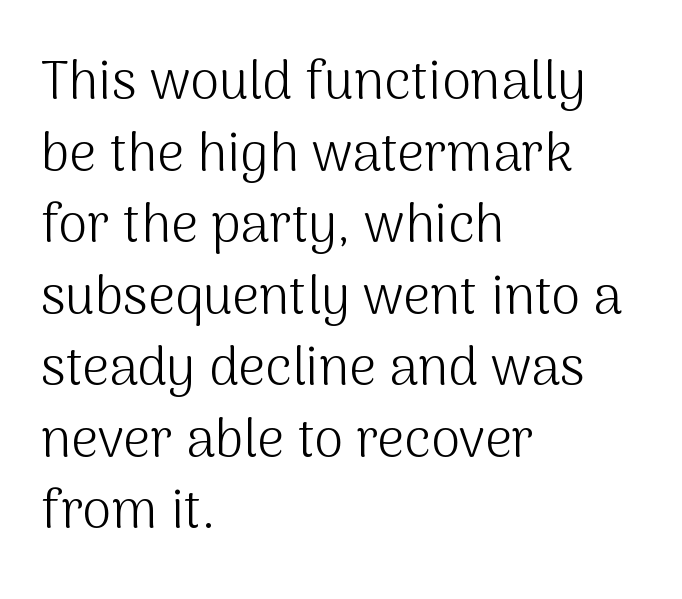
Leftover space on each line is placed entirely after the last word. In terms of letterform style, serifs are entirely absent. Counters stay open thanks to moderate or lighter strokes. Does the lettering tilt? It doesn't — this is upright.
